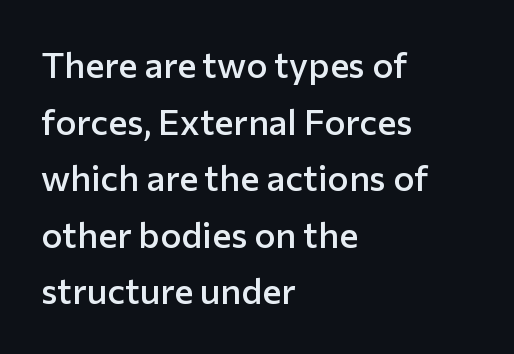
The image shows 36 px semibold sans-serif type, upright; set left-aligned, normal line spacing (1.57x), normal letter spacing, not underlined; low stroke contrast and a medium x-height.
